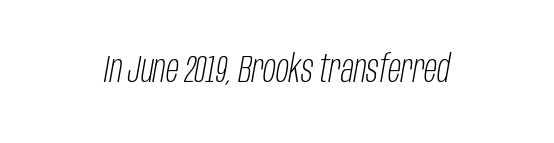
Weight: not bold — regular or lighter. Letter spacing: default. Looks like regular typesetting: each glyph gets only the width it needs. The strip under each line holds only bare page. Notice how the stems are inclined rather than vertical — that's the hallmark of italics.
